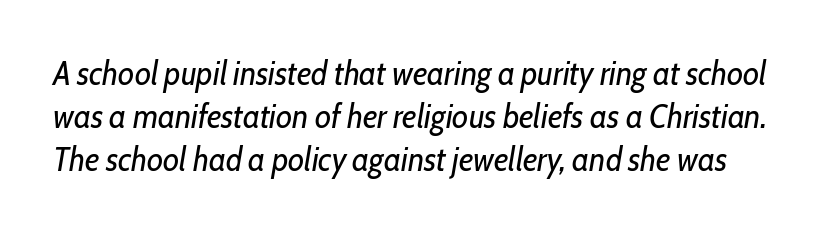
Here the designer chose a conventional face with non-uniform glyph widths. Check under the words: just untouched page. Yep, that's italic — everything's leaning. Is the letter spacing exaggerated? No — it looks like the ordinary default. Unbolded letterforms with no extra heft. How would I describe the line gaps? Plain and ordinary.
